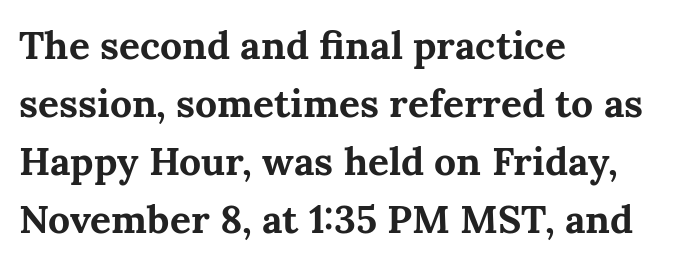
Descenders are the only things crossing below the line. If you drew a line through each stem, it would be perfectly vertical. Old-style or modern, the face here clearly has serifs. Weight check: bold — yes, fully. Horizontal bands of white between lines are of average thickness.
